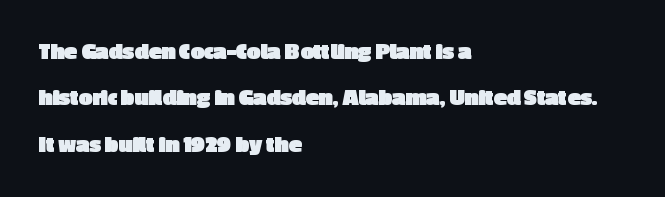
{"italic": "no", "bold": "yes", "underline": "no", "align": "left", "line_spacing": "loose", "line_spacing_ratio": 1.93, "letter_spacing": "normal", "letter_spacing_em": 0.0, "glyph_px": 24}
